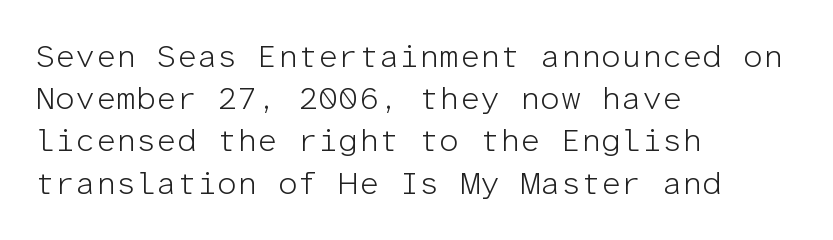
{"serif": "no", "italic": "no", "bold": "no", "weight": "light", "width": "normal", "stroke_contrast": "low", "x_height": "medium", "monospaced": "yes", "underline": "no", "align": "left", "line_spacing": "normal", "line_spacing_ratio": 1.32, "letter_spacing": "normal", "letter_spacing_em": 0.0, "glyph_px": 32}
